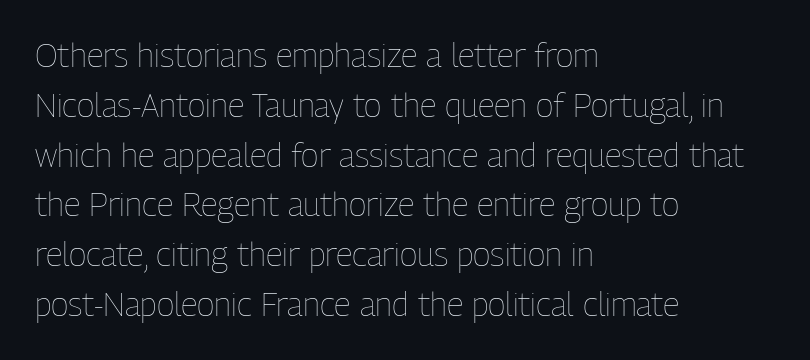
{"italic": "no", "bold": "no", "weight": "thin", "width": "condensed", "stroke_contrast": "low", "x_height": "medium", "monospaced": "no", "underline": "no", "align": "left", "line_spacing": "normal", "line_spacing_ratio": 1.51, "letter_spacing": "normal", "letter_spacing_em": 0.0, "glyph_px": 33}
